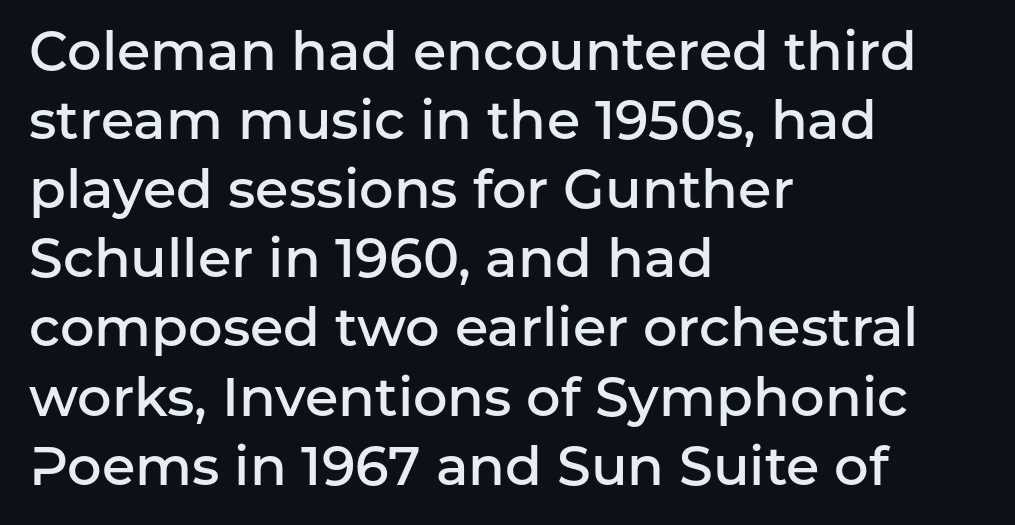
{"serif": "no", "italic": "no", "bold": "semi", "weight": "semibold", "width": "normal", "stroke_contrast": "low", "x_height": "medium", "monospaced": "no", "underline": "no", "align": "left", "line_spacing": "normal", "line_spacing_ratio": 1.28, "letter_spacing": "normal", "letter_spacing_em": 0.0, "glyph_px": 54}
